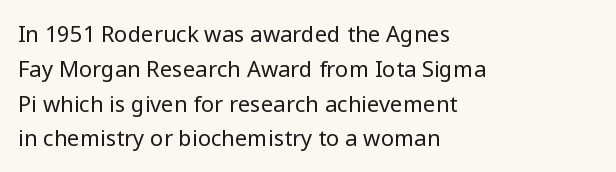
Q: Is the text bold? A: No.
Q: Is the text italic (slanted)? A: No, it is upright.
Q: Is the text underlined? A: No.
Q: How is the paragraph aligned? A: Left-aligned.
Q: Is the spacing between letters normal or unusually wide? A: Normal.
Q: Is the spacing between lines tight, normal or loose? A: Normal.
